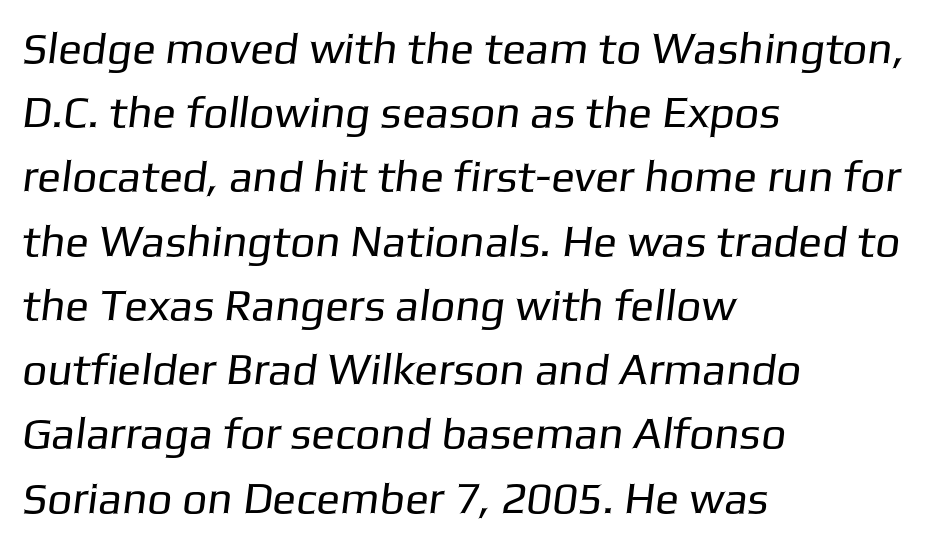
The image shows 44 px regular-weight sans-serif type; set left-aligned, normal line spacing (1.46x), normal letter spacing, not underlined; low stroke contrast and a medium x-height.
